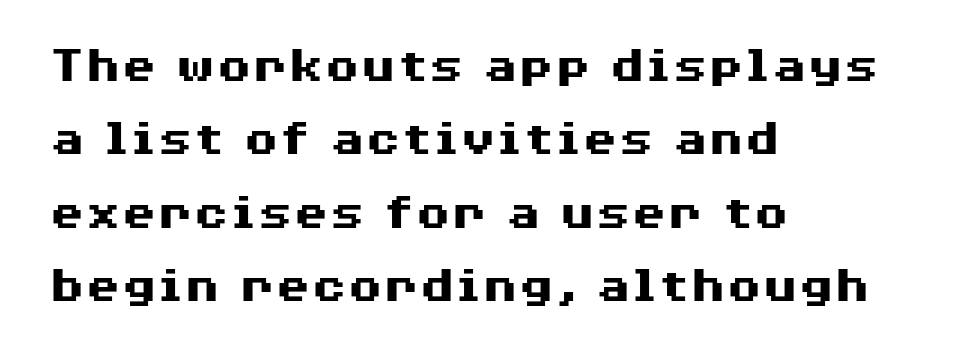
Q: Is the text bold? A: Yes.
Q: Is the text italic (slanted)? A: No, it is upright.
Q: Is the typeface a serif or a sans-serif typeface? A: Sans-serif.
Q: Is the text underlined? A: No.
Q: How is the paragraph aligned? A: Left-aligned.
Q: Is the spacing between letters normal or unusually wide? A: Normal.
Q: Is the spacing between lines tight, normal or loose? A: Normal.
Q: Width (condensed, normal, or wide)? A: Wide.
Q: Stroke contrast? A: Medium.
Q: x-height? A: Medium.
Q: Monospaced? A: No.
